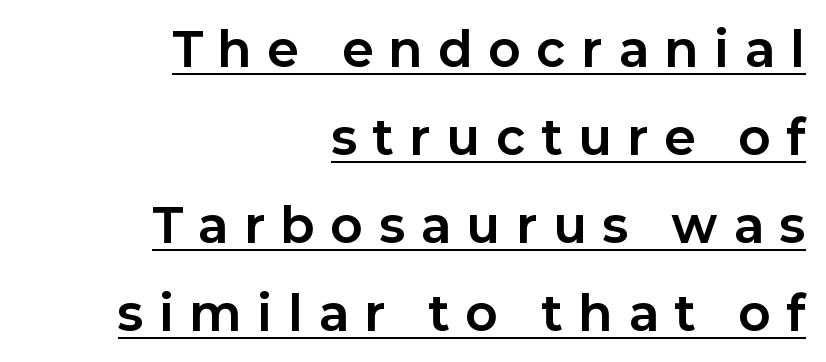
Q: Is the text bold? A: Yes.
Q: Is the text italic (slanted)? A: No, it is upright.
Q: Is the typeface a serif or a sans-serif typeface? A: Sans-serif.
Q: Is the text underlined? A: Yes.
Q: How is the paragraph aligned? A: Right-aligned.
Q: Is the spacing between letters normal or unusually wide? A: Unusually wide.
Q: Width (condensed, normal, or wide)? A: Normal.
Q: Stroke contrast? A: Low.
Q: x-height? A: Medium.
Q: Monospaced? A: No.
